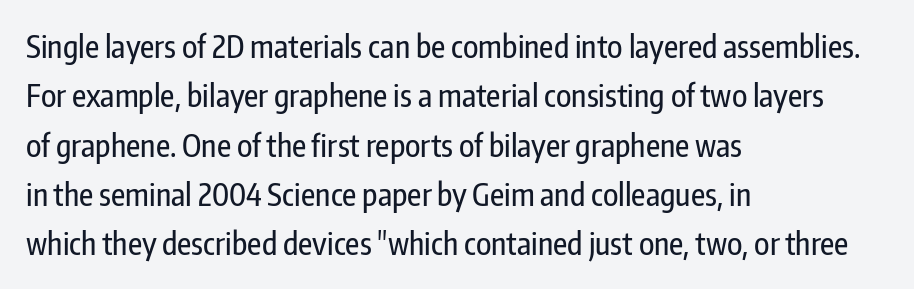
Short note: letters normally spaced. The space between consecutive lines is moderate. A typesetter would call this proportional, since set widths differ per character. Each row of text sits above clean, open space.
